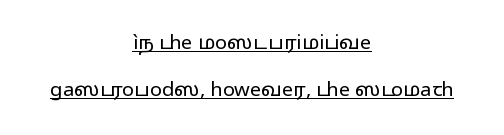
The image shows 20 px text type, upright; set centered, loose line spacing (2.35x), normal letter spacing, underlined.
